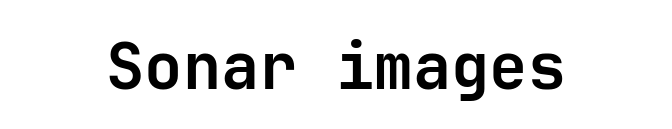
{"serif": "no", "italic": "no", "bold": "yes", "weight": "semibold", "width": "normal", "stroke_contrast": "low", "x_height": "medium", "underline": "no", "align": "center", "letter_spacing": "normal", "letter_spacing_em": 0.0, "glyph_px": 64}
